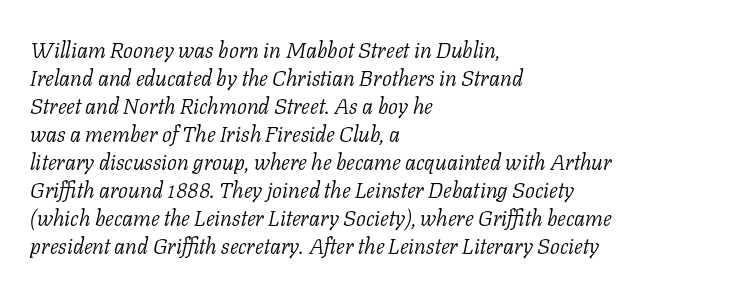
The image shows 22 px text type, italic (leaning right); set left-aligned, normal line spacing (1.27x), normal letter spacing, not underlined.
